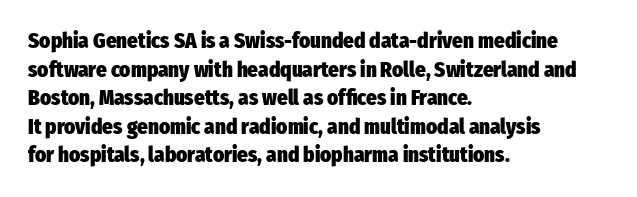
Notice how descenders clear the ascenders below comfortably — that's standard leading. Clear beneath every line of the passage. These lines are set flush left with a ragged right edge. The type sits square on the baseline with zero lean. Each word holds together tightly as a unit, with standard inter-letter gaps.
